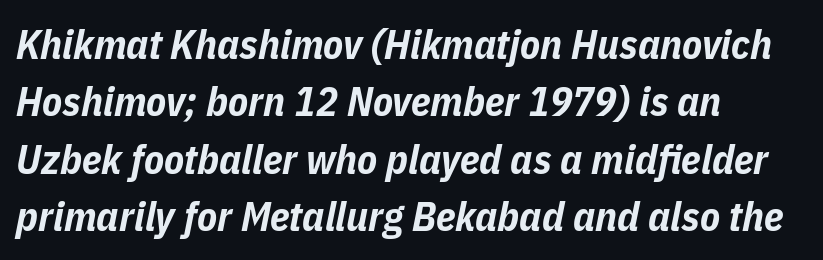
Q: Is the text bold? A: Yes.
Q: Is the text italic (slanted)? A: Yes, it leans right by about 11 degrees.
Q: Is the text underlined? A: No.
Q: How is the paragraph aligned? A: Left-aligned.
Q: Is the spacing between letters normal or unusually wide? A: Normal.
Q: Is the spacing between lines tight, normal or loose? A: Normal.
Q: Width (condensed, normal, or wide)? A: Condensed.
Q: Stroke contrast? A: Low.
Q: x-height? A: Medium.
Q: Monospaced? A: No.
